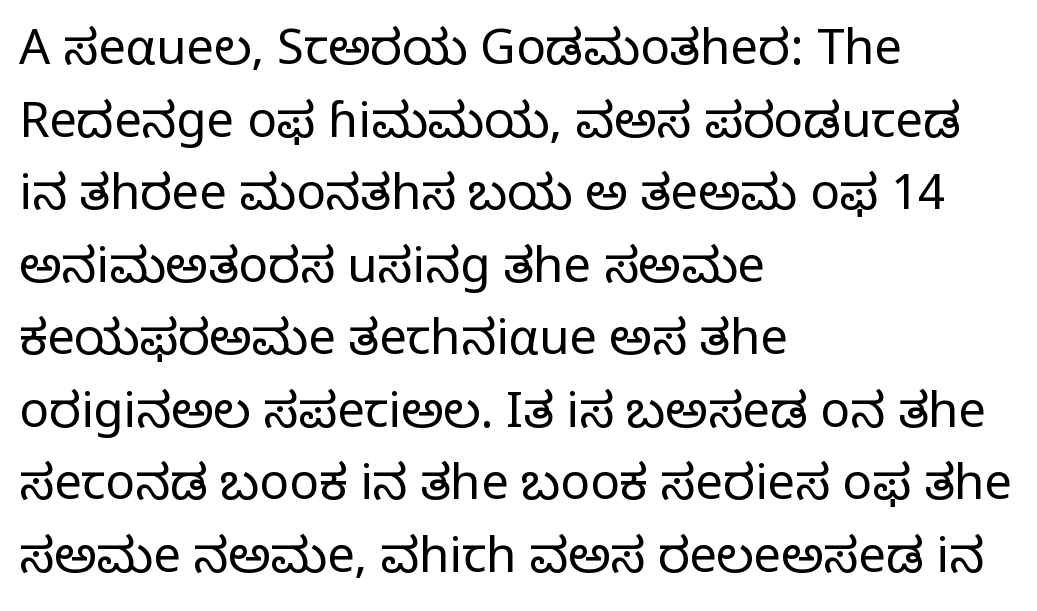
{"serif": "yes", "italic": "no", "bold": "no", "weight": "regular", "width": "normal", "stroke_contrast": "low", "x_height": "large", "monospaced": "no", "underline": "no", "align": "left", "line_spacing": "normal", "line_spacing_ratio": 1.48, "letter_spacing": "normal", "letter_spacing_em": 0.0, "glyph_px": 49}
